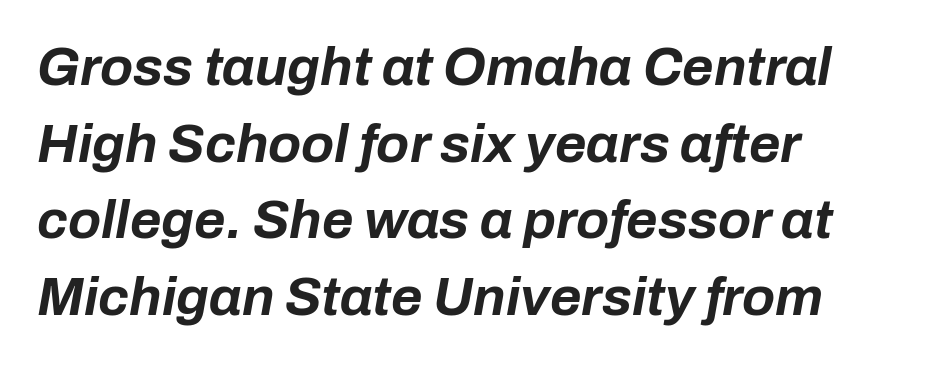
{"italic": "yes", "lean": "right", "slant_degrees": 10, "bold": "yes", "weight": "bold", "width": "normal", "stroke_contrast": "low", "x_height": "medium", "monospaced": "no", "underline": "no", "align": "left", "line_spacing": "normal", "line_spacing_ratio": 1.42, "letter_spacing": "normal", "letter_spacing_em": 0.0, "glyph_px": 54}
